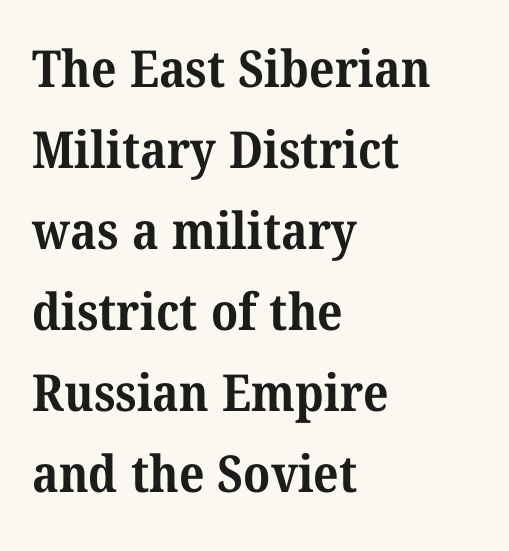
Q: Is the text bold? A: Yes.
Q: Is the typeface a serif or a sans-serif typeface? A: Serif.
Q: Is the text underlined? A: No.
Q: How is the paragraph aligned? A: Left-aligned.
Q: Is the spacing between letters normal or unusually wide? A: Normal.
Q: Is the spacing between lines tight, normal or loose? A: Normal.
Q: Width (condensed, normal, or wide)? A: Normal.
Q: Stroke contrast? A: Medium.
Q: x-height? A: Medium.
Q: Monospaced? A: No.
